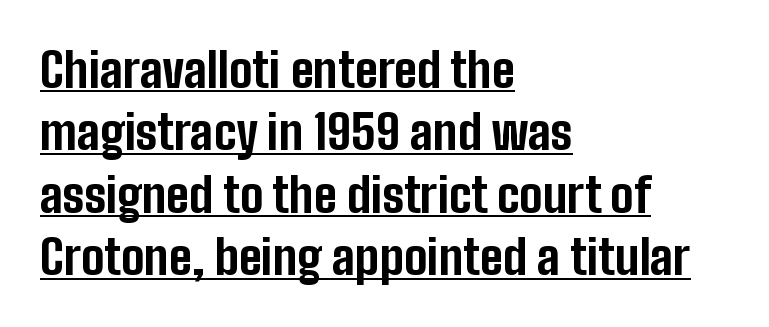
The image shows 48 px bold, condensed sans-serif type, upright; set left-aligned, normal line spacing (1.3x), normal letter spacing, underlined; low stroke contrast and a medium x-height.
